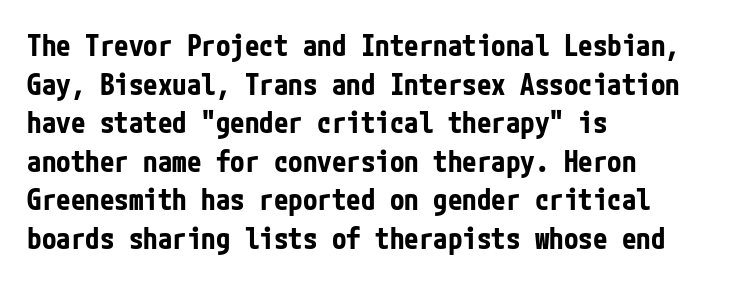
{"serif": "no", "italic": "no", "bold": "yes", "weight": "bold", "width": "condensed", "stroke_contrast": "low", "x_height": "medium", "underline": "no", "align": "left", "line_spacing": "normal", "line_spacing_ratio": 1.33, "letter_spacing": "normal", "letter_spacing_em": 0.0, "glyph_px": 29}
